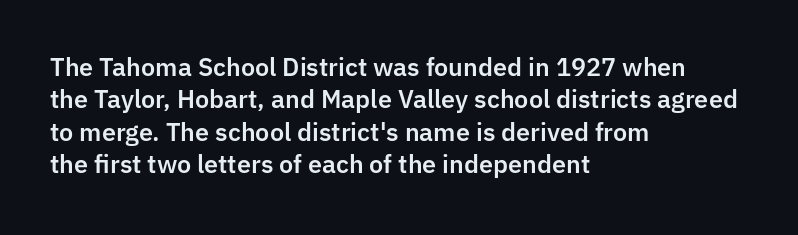
{"italic": "no", "underline": "no", "align": "left", "line_spacing": "normal", "line_spacing_ratio": 1.35, "letter_spacing": "normal", "letter_spacing_em": 0.0, "glyph_px": 24}
